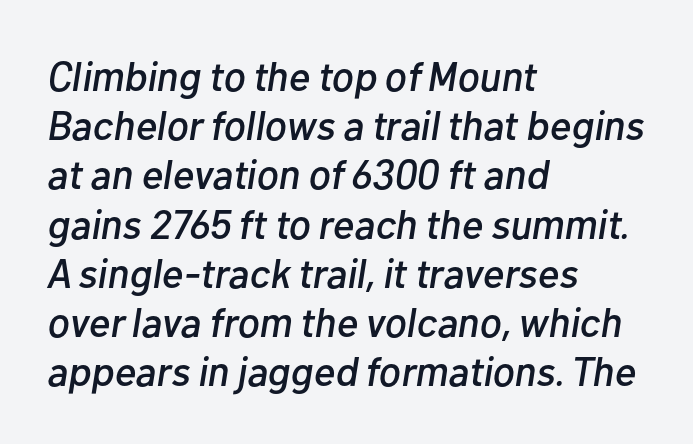
{"italic": "yes", "lean": "right", "slant_degrees": 10, "width": "normal", "stroke_contrast": "low", "x_height": "medium", "monospaced": "no", "underline": "no", "align": "left", "line_spacing_ratio": 1.2, "letter_spacing": "normal", "letter_spacing_em": 0.0, "glyph_px": 41}
